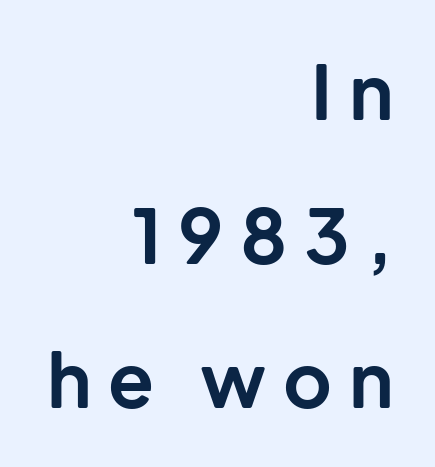
{"serif": "no", "italic": "no", "bold": "yes", "weight": "bold", "width": "normal", "stroke_contrast": "low", "x_height": "medium", "monospaced": "no", "underline": "no", "align": "right", "line_spacing": "loose", "line_spacing_ratio": 1.92, "letter_spacing": "wide", "letter_spacing_em": 0.22, "glyph_px": 75}
